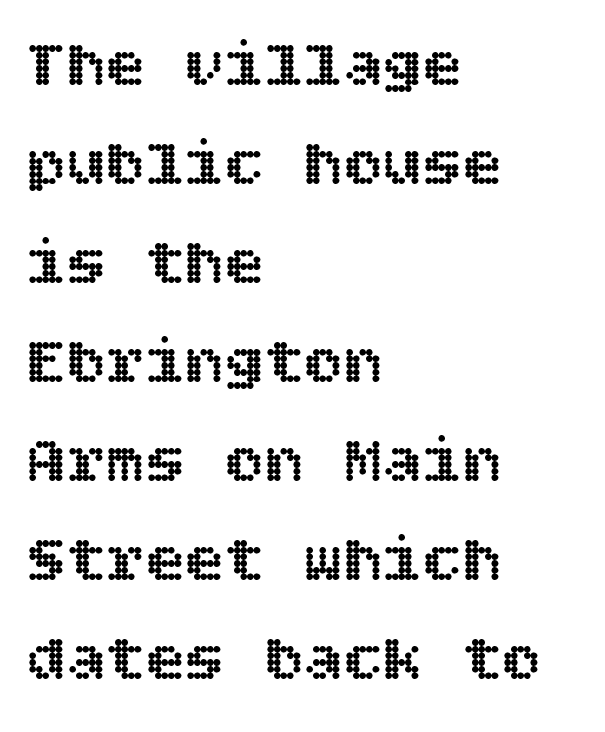
{"italic": "no", "width": "normal", "x_height": "large", "underline": "no", "align": "left", "line_spacing": "normal", "line_spacing_ratio": 1.5, "letter_spacing": "normal", "letter_spacing_em": 0.0, "glyph_px": 66}
